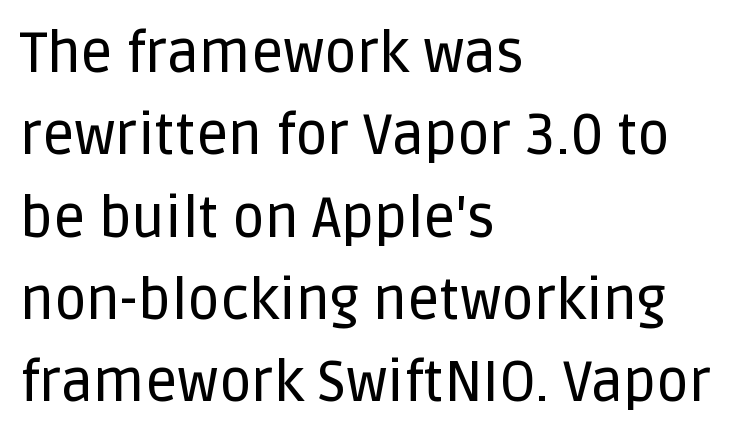
{"serif": "no", "italic": "no", "width": "normal", "stroke_contrast": "low", "x_height": "large", "monospaced": "no", "underline": "no", "align": "left", "line_spacing": "normal", "line_spacing_ratio": 1.47, "letter_spacing": "normal", "letter_spacing_em": 0.0, "glyph_px": 56}
